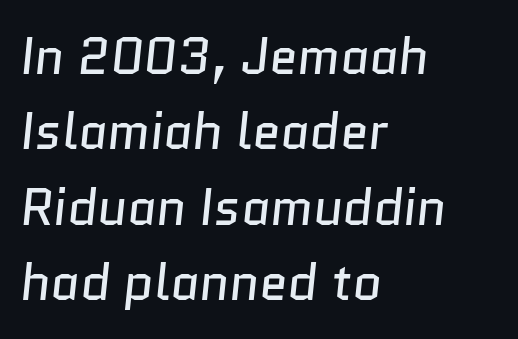
Q: Is the text bold? A: No.
Q: Is the typeface a serif or a sans-serif typeface? A: Sans-serif.
Q: Is the text underlined? A: No.
Q: How is the paragraph aligned? A: Left-aligned.
Q: Is the spacing between letters normal or unusually wide? A: Normal.
Q: Is the spacing between lines tight, normal or loose? A: Normal.
Q: Width (condensed, normal, or wide)? A: Normal.
Q: Stroke contrast? A: Low.
Q: x-height? A: Medium.
Q: Monospaced? A: No.
